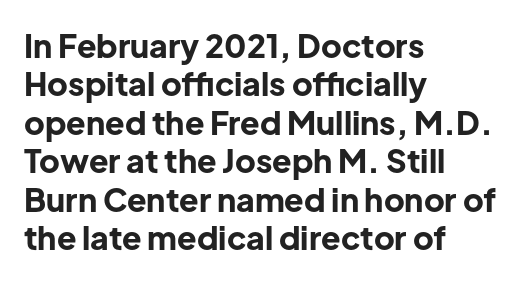
The image shows 32 px bold sans-serif type, upright; set left-aligned, line spacing 1.2x, normal letter spacing, not underlined; low stroke contrast and a medium x-height.
